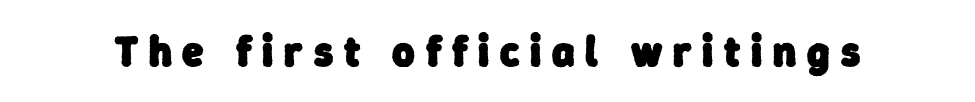
The image shows 43 px heavy sans-serif type; set unusually wide letter spacing (+0.25 em), not underlined; low stroke contrast and a medium x-height.
